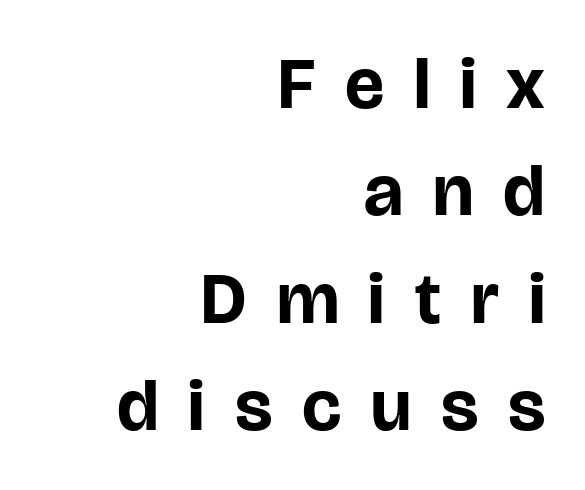
The image shows 73 px bold sans-serif type, upright; set right-aligned, normal line spacing (1.47x), unusually wide letter spacing (+0.41 em), not underlined; low stroke contrast and a large x-height.
